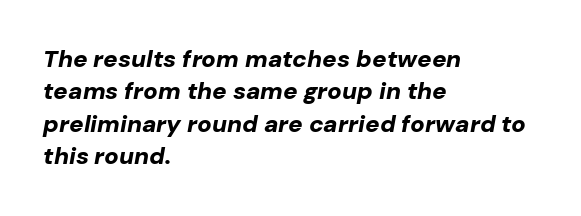
{"italic": "yes", "lean": "right", "slant_degrees": 10, "bold": "yes", "underline": "no", "align": "left", "line_spacing": "normal", "line_spacing_ratio": 1.35, "letter_spacing": "normal", "letter_spacing_em": 0.0, "glyph_px": 24}
